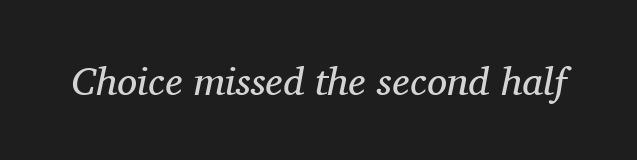
Q: Is the text bold? A: No.
Q: Is the text italic (slanted)? A: Yes, it leans right by about 11 degrees.
Q: Is the typeface a serif or a sans-serif typeface? A: Serif.
Q: Is the text underlined? A: No.
Q: Is the spacing between letters normal or unusually wide? A: Normal.
Q: Width (condensed, normal, or wide)? A: Normal.
Q: Stroke contrast? A: Medium.
Q: x-height? A: Medium.
Q: Monospaced? A: No.
